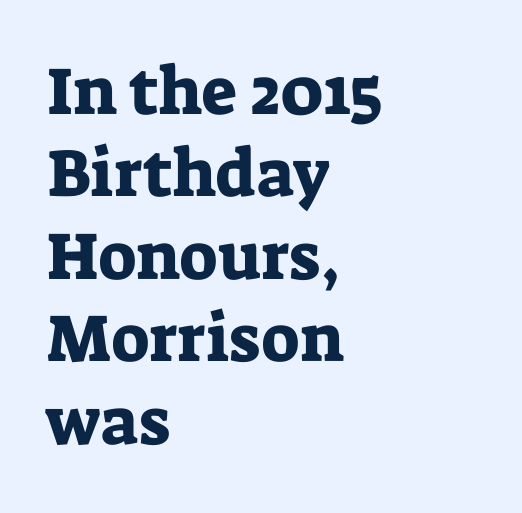
You could not count columns in this text — the font is proportionally spaced. Horizontally, the lines are justified to the leading edge only. Observe the serifs anchoring each vertical stroke in this sample. The zone under the glyphs is completely vacant.
